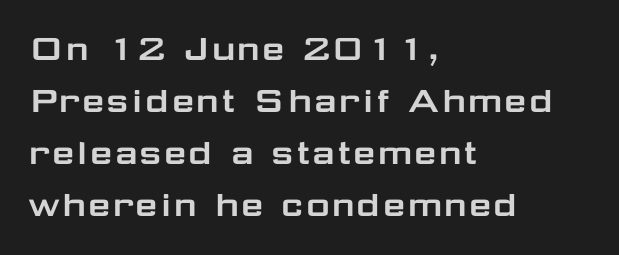
{"serif": "no", "italic": "no", "width": "wide", "stroke_contrast": "low", "x_height": "medium", "monospaced": "no", "underline": "no", "align": "left", "line_spacing": "normal", "line_spacing_ratio": 1.27, "letter_spacing": "normal", "letter_spacing_em": 0.0, "glyph_px": 41}
